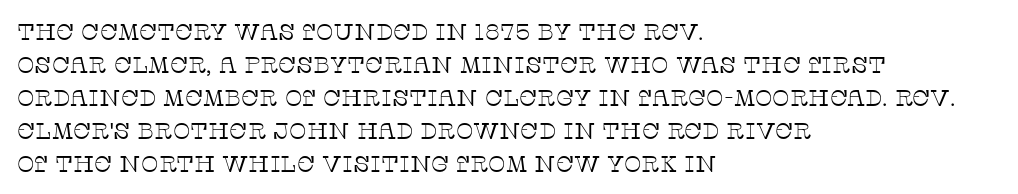
Honestly, the row spacing looks completely unremarkable. Caption: face not bold, strokes unweighted. Posture: vertical. This rendering features lettering with no underline. The setting favours the left margin, as ordinary paragraphs usually do.
